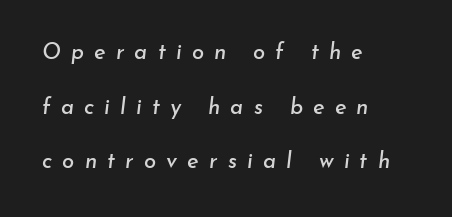
{"italic": "yes", "lean": "right", "slant_degrees": 7, "underline": "no", "align": "left", "line_spacing": "loose", "line_spacing_ratio": 2.48, "letter_spacing": "wide", "letter_spacing_em": 0.46, "glyph_px": 22}
